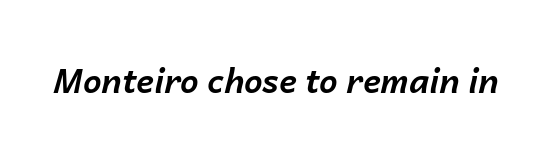
Q: Is the text bold? A: Yes.
Q: Is the text italic (slanted)? A: Yes, it leans right by about 14 degrees.
Q: Is the text underlined? A: No.
Q: Is the spacing between letters normal or unusually wide? A: Normal.
Q: Width (condensed, normal, or wide)? A: Normal.
Q: Stroke contrast? A: Low.
Q: x-height? A: Medium.
Q: Monospaced? A: No.
